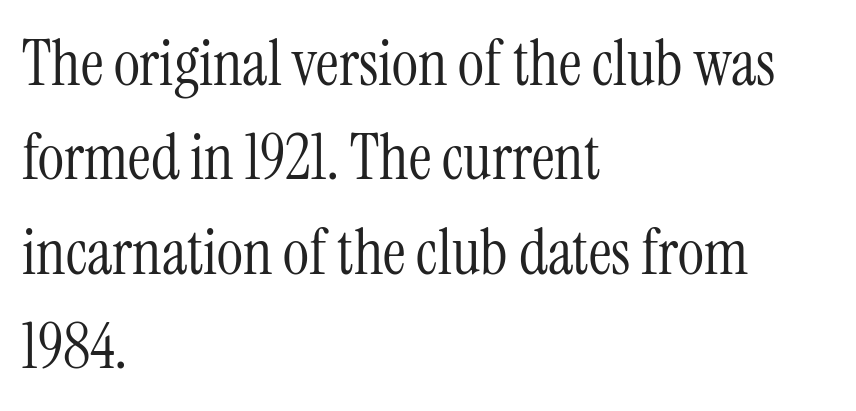
{"serif": "yes", "italic": "no", "bold": "no", "weight": "light", "width": "condensed", "stroke_contrast": "medium", "x_height": "medium", "monospaced": "no", "underline": "no", "align": "left", "line_spacing": "normal", "line_spacing_ratio": 1.5, "letter_spacing": "normal", "letter_spacing_em": 0.0, "glyph_px": 63}
